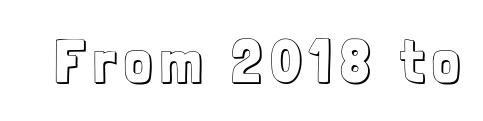
The image shows 61 px condensed type, upright; set not underlined; a medium x-height.
